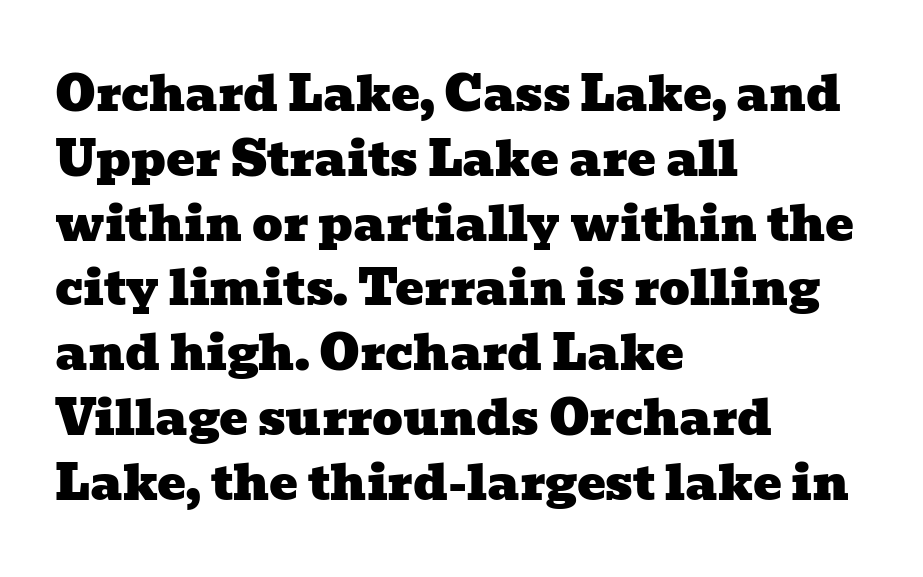
Q: Is the typeface a serif or a sans-serif typeface? A: Serif.
Q: Is the text underlined? A: No.
Q: How is the paragraph aligned? A: Left-aligned.
Q: Is the spacing between letters normal or unusually wide? A: Normal.
Q: Is the spacing between lines tight, normal or loose? A: Normal.
Q: Width (condensed, normal, or wide)? A: Wide.
Q: Stroke contrast? A: Low.
Q: x-height? A: Medium.
Q: Monospaced? A: No.
